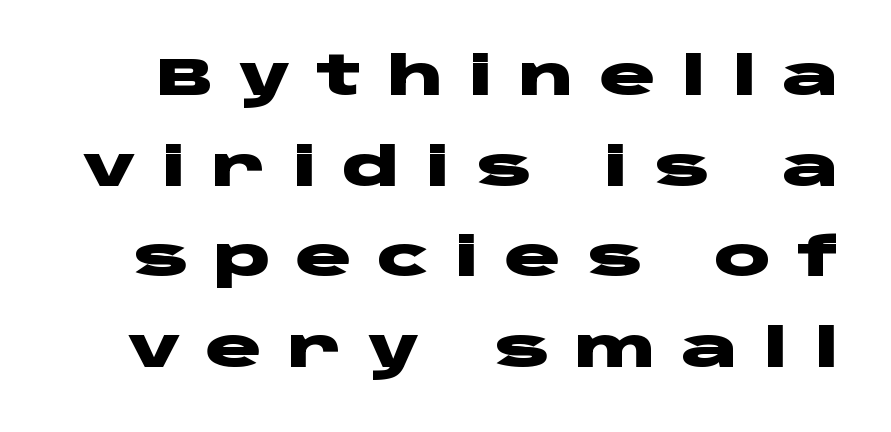
Italic? Not at all — the glyphs are vertical. This sample has the flowing, uneven cadence of proportional lettering. Bold? Absolutely — the strokes are thick and heavy. A typesetter would label this face a sans. A bare baseline throughout the passage. The letters are spread apart with noticeably loose tracking.
